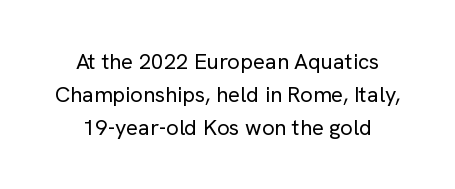
Q: Is the text bold? A: No.
Q: Is the text italic (slanted)? A: No, it is upright.
Q: Is the text underlined? A: No.
Q: How is the paragraph aligned? A: Centered.
Q: Is the spacing between letters normal or unusually wide? A: Normal.
Q: Is the spacing between lines tight, normal or loose? A: Normal.
